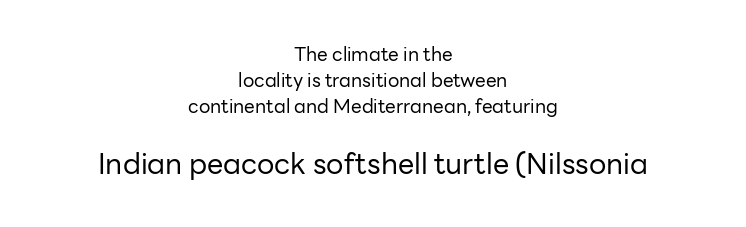
Q: Is the text bold? A: No.
Q: Is the text italic (slanted)? A: No, it is upright.
Q: Is the typeface a serif or a sans-serif typeface? A: Sans-serif.
Q: Is the text underlined? A: No.
Q: How is the paragraph aligned? A: Centered.
Q: Is the spacing between letters normal or unusually wide? A: Normal.
Q: Is the spacing between lines tight, normal or loose? A: Normal.
Q: Which block of text is set in a larger size, the first (top) or the second (bottom)? A: The second (bottom) one.
Q: Width (condensed, normal, or wide)? A: Normal.
Q: Stroke contrast? A: Low.
Q: x-height? A: Medium.
Q: Monospaced? A: No.
